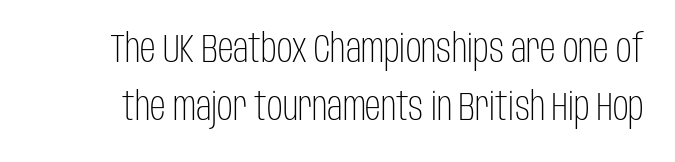
{"serif": "no", "italic": "no", "bold": "no", "weight": "light", "width": "condensed", "stroke_contrast": "low", "x_height": "large", "monospaced": "no", "underline": "no", "line_spacing": "normal", "line_spacing_ratio": 1.5, "letter_spacing": "normal", "letter_spacing_em": 0.0, "glyph_px": 39}
